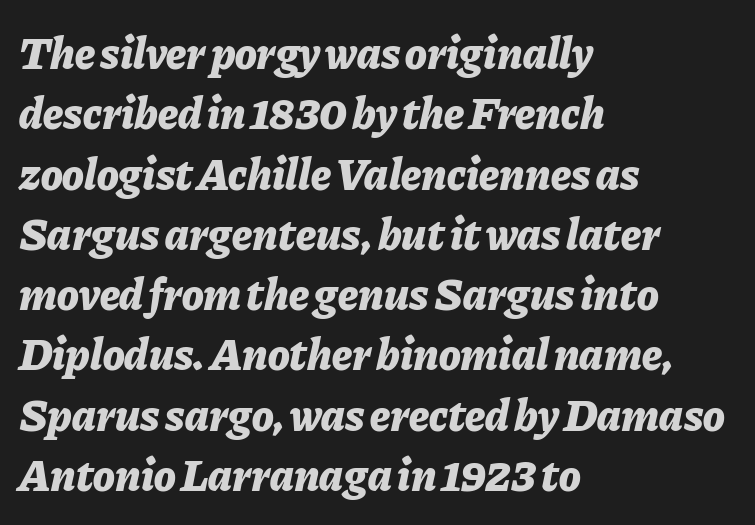
{"italic": "yes", "lean": "right", "slant_degrees": 11, "bold": "yes", "weight": "bold", "width": "normal", "stroke_contrast": "low", "x_height": "medium", "monospaced": "no", "underline": "no", "align": "left", "line_spacing": "normal", "line_spacing_ratio": 1.34, "letter_spacing": "normal", "letter_spacing_em": 0.0, "glyph_px": 45}
